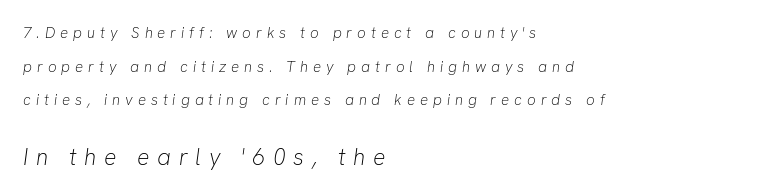
The later block is typeset at a bigger size than the earlier block. Looking at the ascenders, they clearly lean. These lines have a slow, spaced-out rhythm from letter to letter. Alignment: flush left. Nobody drew a line under any word here. Line spacing here is loose.
